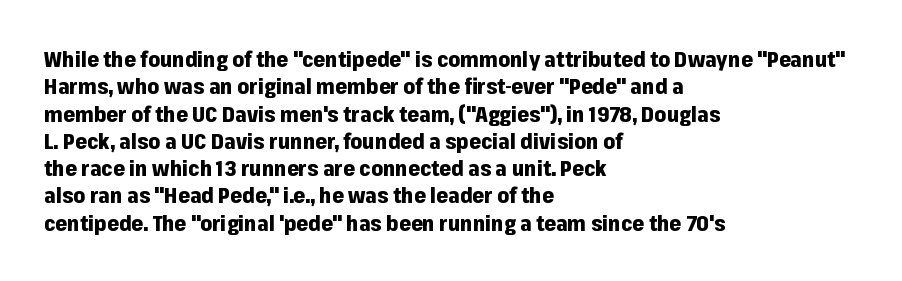
Q: Is the text bold? A: Yes.
Q: Is the text italic (slanted)? A: No, it is upright.
Q: Is the text underlined? A: No.
Q: How is the paragraph aligned? A: Left-aligned.
Q: Is the spacing between letters normal or unusually wide? A: Normal.
Q: Is the spacing between lines tight, normal or loose? A: Normal.
